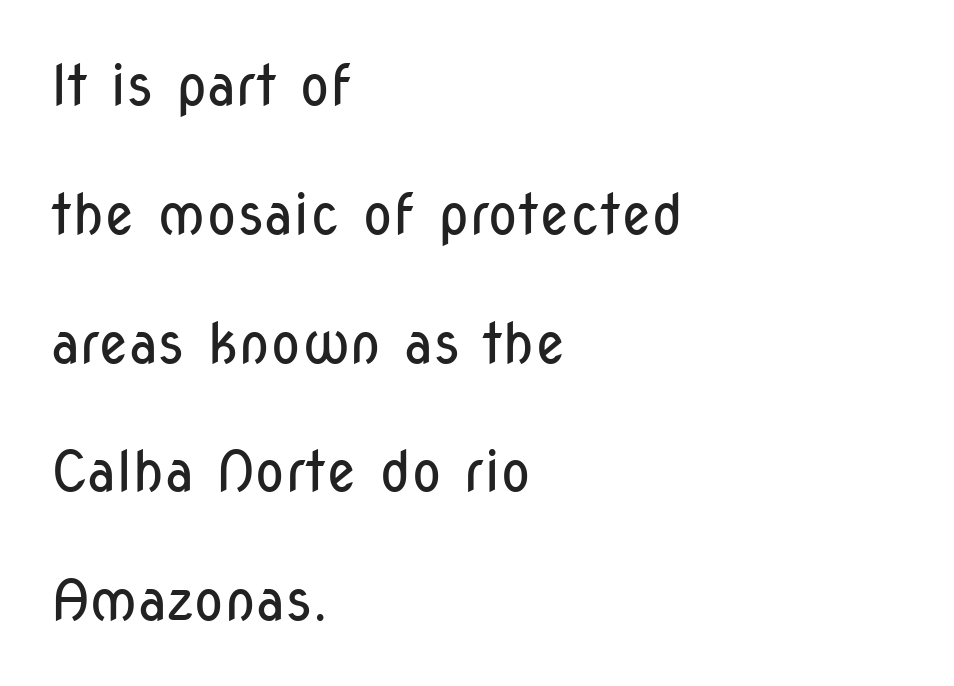
{"serif": "no", "italic": "no", "bold": "no", "weight": "regular", "width": "condensed", "stroke_contrast": "low", "x_height": "medium", "monospaced": "no", "underline": "no", "align": "left", "line_spacing": "loose", "line_spacing_ratio": 2.3, "letter_spacing": "normal", "letter_spacing_em": 0.0, "glyph_px": 56}
